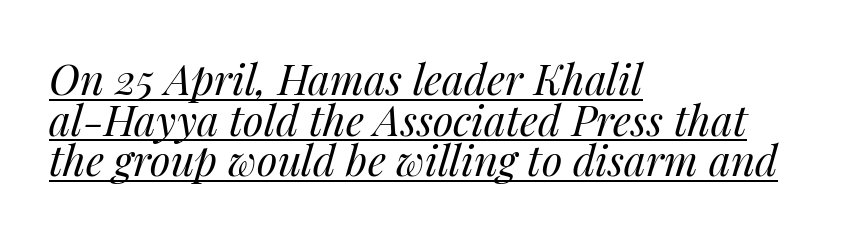
Q: Is the text bold? A: No.
Q: Is the text italic (slanted)? A: Yes, it leans right by about 14 degrees.
Q: Is the text underlined? A: Yes.
Q: How is the paragraph aligned? A: Left-aligned.
Q: Is the spacing between letters normal or unusually wide? A: Normal.
Q: Is the spacing between lines tight, normal or loose? A: Tight.
Q: Width (condensed, normal, or wide)? A: Normal.
Q: Stroke contrast? A: Medium.
Q: x-height? A: Medium.
Q: Monospaced? A: No.
